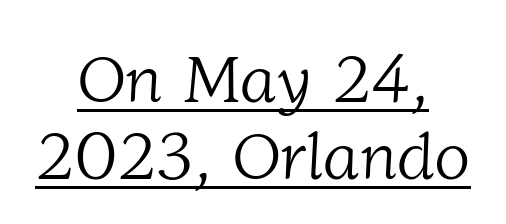
The image shows 67 px light serif type; set centered, tight line spacing (1.15x), normal letter spacing, underlined; low stroke contrast and a medium x-height.
